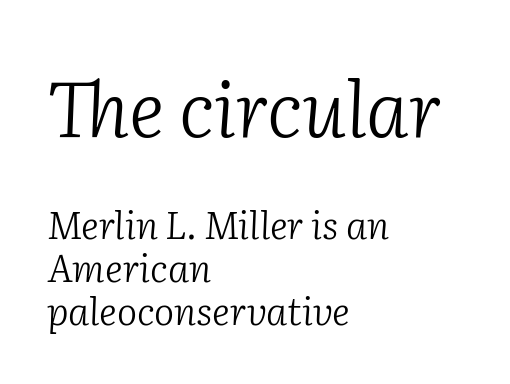
The image shows 76 px light serif type, italic (leaning right); set left-aligned, tight line spacing (1.13x), normal letter spacing, not underlined; the first (top) block is 2.0x larger; low stroke contrast and a medium x-height.
